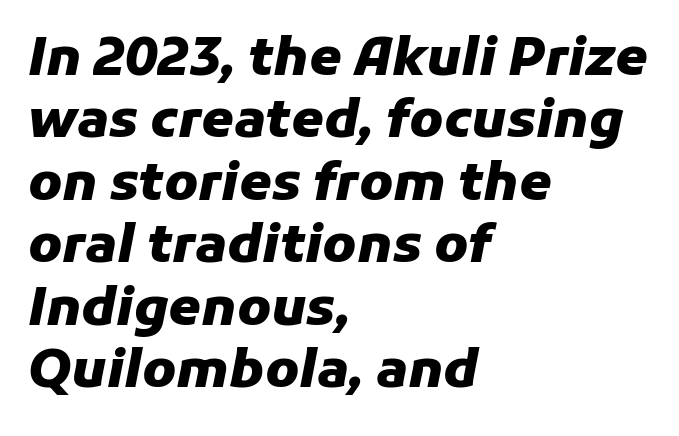
Q: Is the text bold? A: Yes.
Q: Is the text italic (slanted)? A: Yes, it leans right by about 11 degrees.
Q: Is the text underlined? A: No.
Q: How is the paragraph aligned? A: Left-aligned.
Q: Is the spacing between letters normal or unusually wide? A: Normal.
Q: Width (condensed, normal, or wide)? A: Normal.
Q: Stroke contrast? A: Low.
Q: x-height? A: Medium.
Q: Monospaced? A: No.
